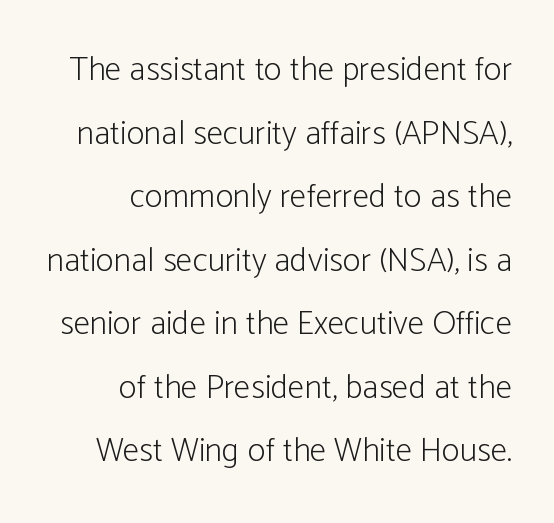
A typesetter would call this zero additional tracking. Notice how the passage keeps a crisp vertical edge on the right only. Nope, not italic — everything's standing straight. The strip under each line holds only bare page.
